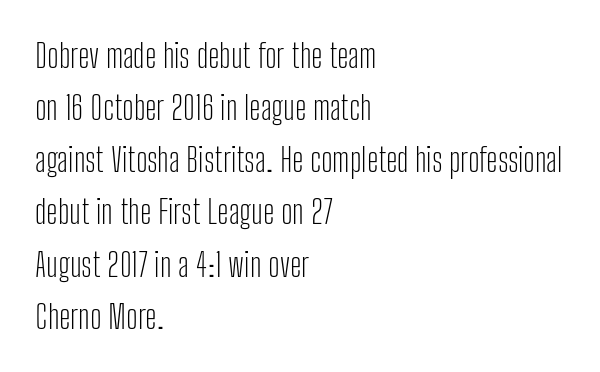
{"serif": "no", "italic": "no", "bold": "no", "weight": "light", "width": "condensed", "stroke_contrast": "low", "x_height": "medium", "monospaced": "no", "underline": "no", "align": "left", "line_spacing": "normal", "line_spacing_ratio": 1.58, "letter_spacing": "normal", "letter_spacing_em": 0.0, "glyph_px": 33}
